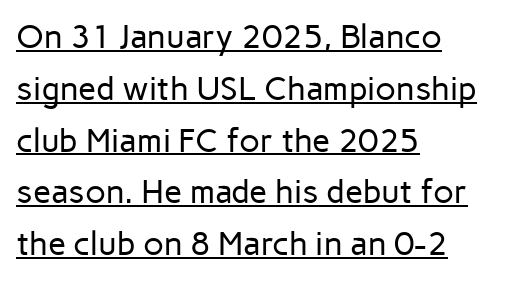
Q: Is the text bold? A: No.
Q: Is the text italic (slanted)? A: No, it is upright.
Q: Is the typeface a serif or a sans-serif typeface? A: Sans-serif.
Q: Is the text underlined? A: Yes.
Q: How is the paragraph aligned? A: Left-aligned.
Q: Is the spacing between letters normal or unusually wide? A: Normal.
Q: Is the spacing between lines tight, normal or loose? A: Normal.
Q: Width (condensed, normal, or wide)? A: Normal.
Q: Stroke contrast? A: Low.
Q: x-height? A: Medium.
Q: Monospaced? A: No.
